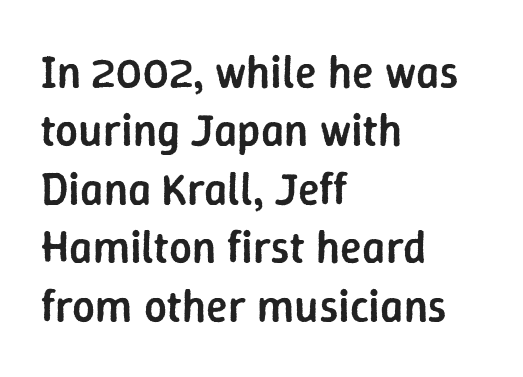
Posture: vertical. Leading matches the norm, producing a regular column. Each letter's strokes conclude bluntly, with no projecting serifs. Anything drawn beneath the words? Only blank space.
